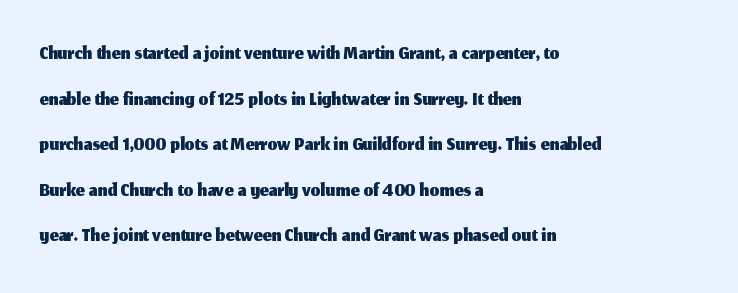
{"serif": "no", "italic": "no", "width": "normal", "stroke_contrast": "medium", "x_height": "medium", "monospaced": "no", "underline": "no", "align": "left", "line_spacing": "normal", "line_spacing_ratio": 1.47, "letter_spacing": "normal", "letter_spacing_em": 0.0, "glyph_px": 31}
